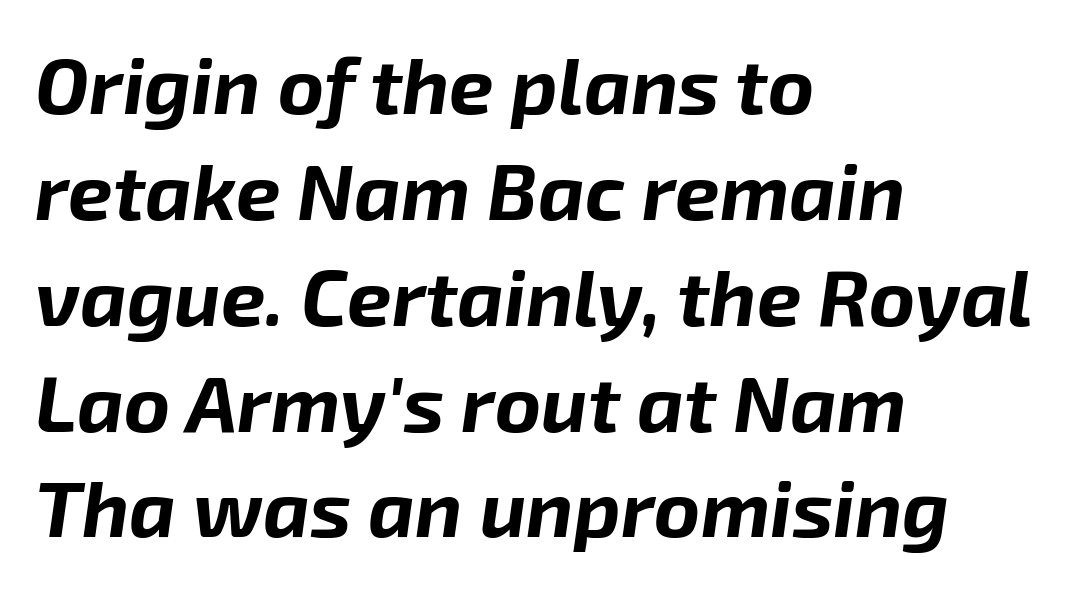
These words are printed bold, with thick strokes throughout. Unmarked baselines from the first word to the last. There is no visible air inserted between adjacent glyphs. The typesetter chose a ragged-right arrangement here. If you drew a line through each stem, it would be angled. Each letter keeps its own natural width here, so spacing adapts to shape.
